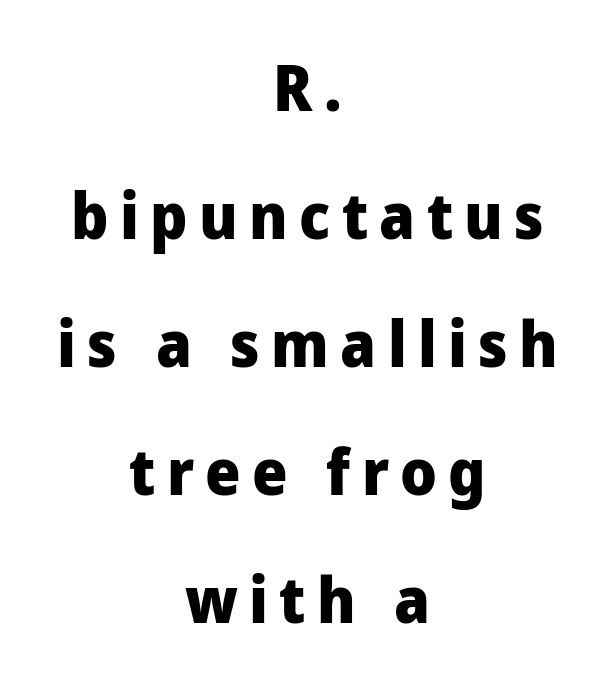
{"serif": "no", "italic": "no", "bold": "yes", "weight": "heavy", "width": "normal", "stroke_contrast": "low", "x_height": "medium", "monospaced": "no", "underline": "no", "align": "center", "line_spacing": "loose", "line_spacing_ratio": 2.03, "glyph_px": 63}
